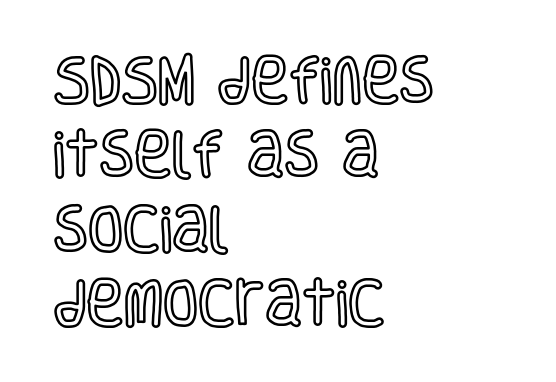
Q: Is the text italic (slanted)? A: No, it is upright.
Q: Is the text underlined? A: No.
Q: How is the paragraph aligned? A: Left-aligned.
Q: Is the spacing between letters normal or unusually wide? A: Normal.
Q: Is the spacing between lines tight, normal or loose? A: Normal.
Q: Width (condensed, normal, or wide)? A: Condensed.
Q: x-height? A: Large.
Q: Monospaced? A: No.
